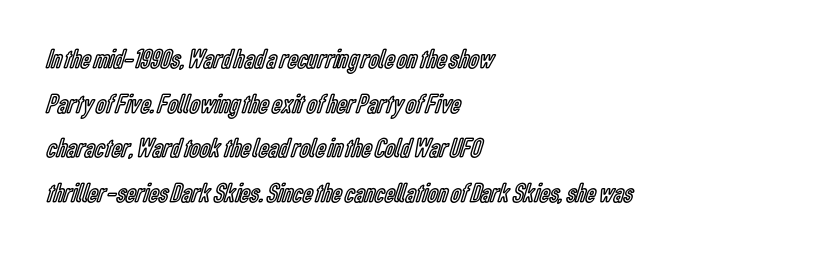
The image shows 28 px condensed type; set left-aligned, normal line spacing (1.59x), normal letter spacing, not underlined; a medium x-height.
